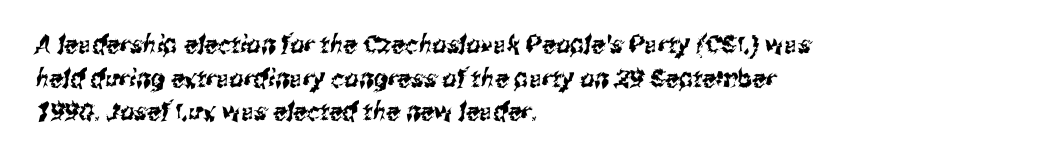
Q: Is the text underlined? A: No.
Q: How is the paragraph aligned? A: Left-aligned.
Q: Is the spacing between letters normal or unusually wide? A: Normal.
Q: Is the spacing between lines tight, normal or loose? A: Normal.
